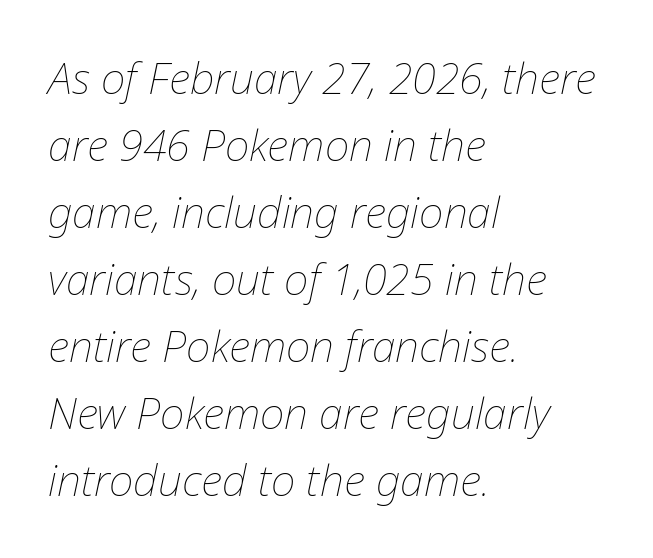
The image shows 43 px thin type, italic (leaning right); set left-aligned, normal line spacing (1.56x), normal letter spacing, not underlined; low stroke contrast and a medium x-height.
